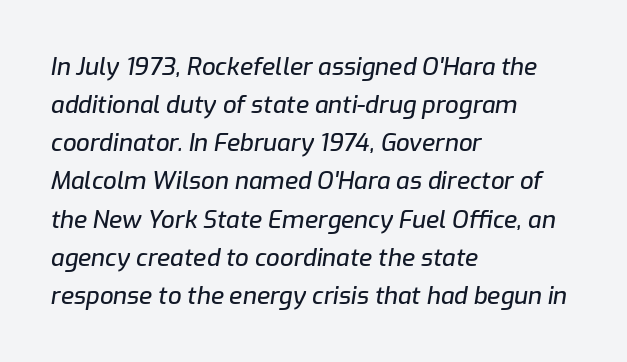
{"italic": "yes", "lean": "right", "slant_degrees": 9, "underline": "no", "align": "left", "line_spacing": "normal", "line_spacing_ratio": 1.59, "letter_spacing": "normal", "letter_spacing_em": 0.0, "glyph_px": 24}
